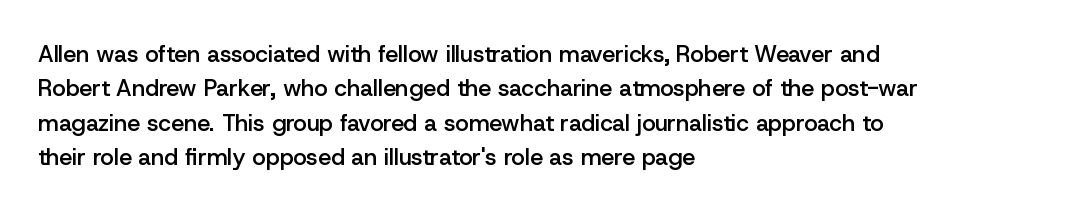
The image shows 23 px text type, upright; set left-aligned, normal line spacing (1.49x), normal letter spacing, not underlined.
